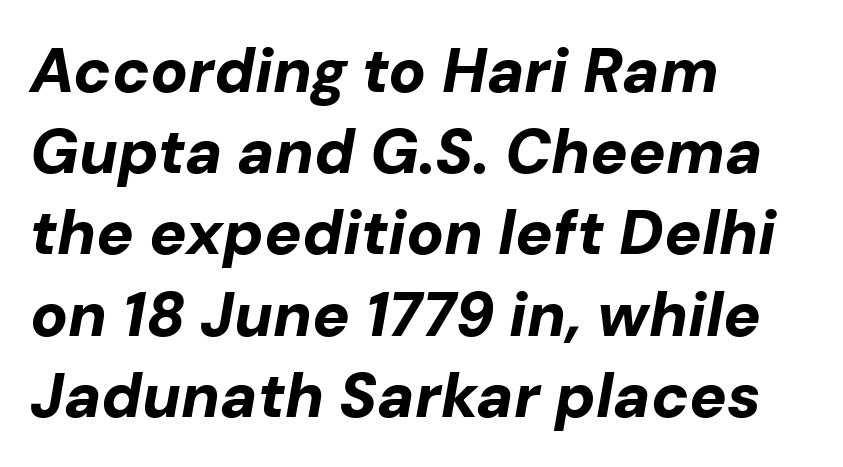
Character widths vary here, with narrow letters taking less room than wide ones. If you measured baseline to baseline, you'd find a middling distance. Letters rest on an invisible, unmarked baseline. When letters slant like this, we call the style italic. The typesetter chose a ragged-right arrangement here.
